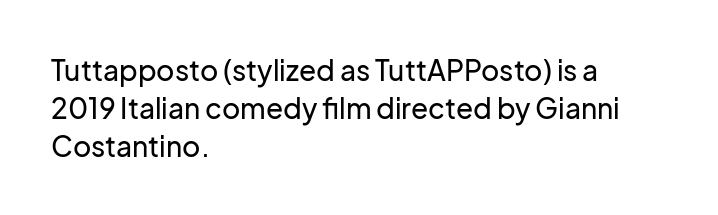
Posture: vertical. Standard letterfit; no display-style spreading of the glyphs. The zone under the glyphs is completely vacant. Each letter keeps its own natural width here, so spacing adapts to shape.
